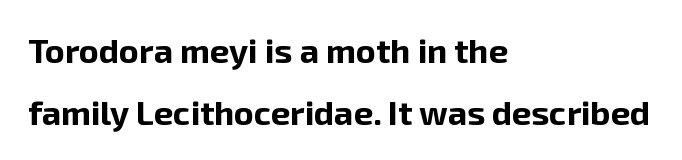
{"serif": "no", "italic": "no", "bold": "yes", "weight": "bold", "width": "normal", "stroke_contrast": "low", "x_height": "medium", "monospaced": "no", "underline": "no", "align": "left", "line_spacing_ratio": 1.81, "letter_spacing": "normal", "letter_spacing_em": 0.0, "glyph_px": 34}
